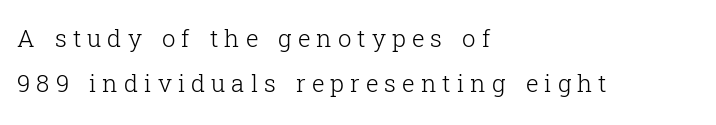
The image shows 24 px text type, upright; set left-aligned, line spacing 1.89x, unusually wide letter spacing (+0.25 em), not underlined.
